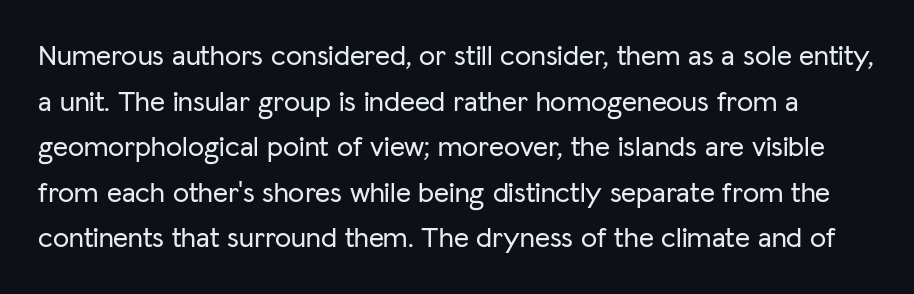
{"serif": "no", "italic": "no", "width": "normal", "stroke_contrast": "low", "x_height": "medium", "monospaced": "no", "underline": "no", "line_spacing": "normal", "line_spacing_ratio": 1.57, "letter_spacing": "normal", "letter_spacing_em": 0.0, "glyph_px": 29}
